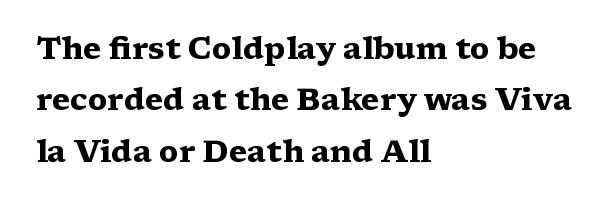
The image shows 30 px heavy, wide serif type, upright; set left-aligned, line spacing 1.71x, normal letter spacing, not underlined; medium stroke contrast and a medium x-height.
